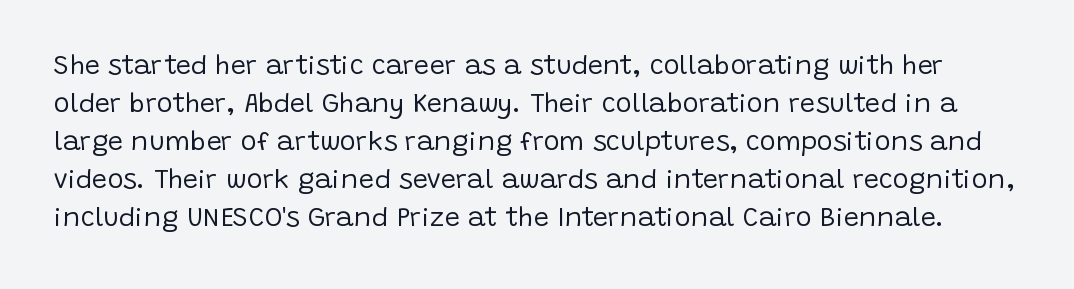
{"italic": "no", "bold": "no", "underline": "no", "line_spacing": "normal", "line_spacing_ratio": 1.41, "letter_spacing": "normal", "letter_spacing_em": 0.0, "glyph_px": 27}
